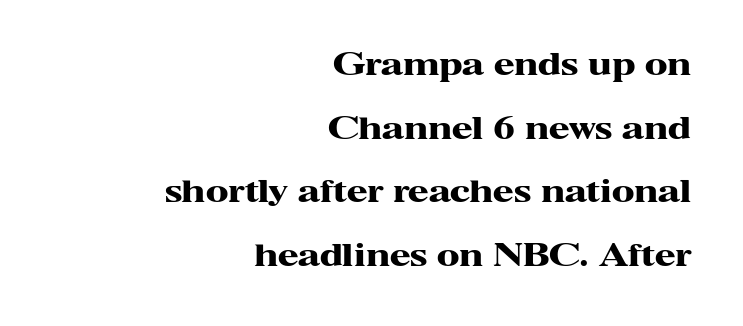
Is there much room between lines? Yes — plenty of vertical air separates them. Looks like regular typesetting: each glyph gets only the width it needs. Nothing unusual about the tracking: characters are spaced as the font intends. Type style note: has serifs.
